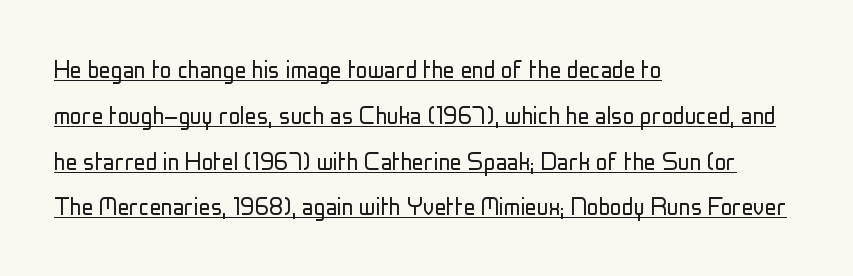
This reads as an unemphasized weight, regular at the heaviest. Rendered with straight, roman letterforms. You could not count columns in this text — the font is proportionally spaced. This sample keeps an unexceptional amount of space between lines. Each line of the rendering has a horizontal stroke beneath the glyphs. Left-aligned paragraph, ragged on the right.
